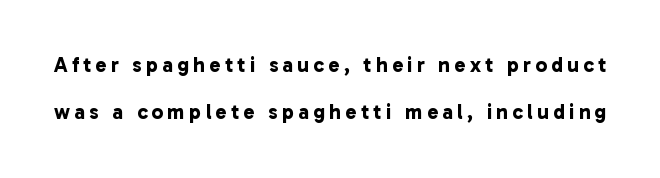
Q: Is the text bold? A: Yes.
Q: Is the text underlined? A: No.
Q: Is the spacing between letters normal or unusually wide? A: Unusually wide.
Q: Is the spacing between lines tight, normal or loose? A: Loose.
